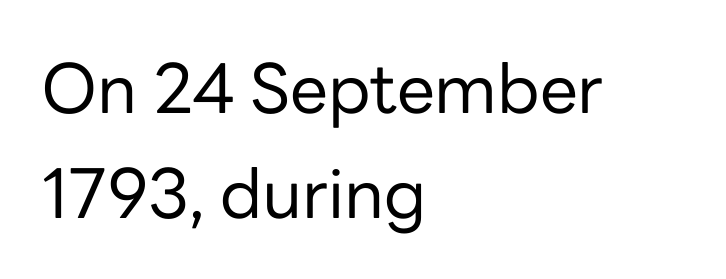
Q: Is the text bold? A: No.
Q: Is the text italic (slanted)? A: No, it is upright.
Q: Is the typeface a serif or a sans-serif typeface? A: Sans-serif.
Q: Is the text underlined? A: No.
Q: How is the paragraph aligned? A: Left-aligned.
Q: Is the spacing between letters normal or unusually wide? A: Normal.
Q: Is the spacing between lines tight, normal or loose? A: Normal.
Q: Width (condensed, normal, or wide)? A: Normal.
Q: Stroke contrast? A: Low.
Q: x-height? A: Medium.
Q: Monospaced? A: No.
